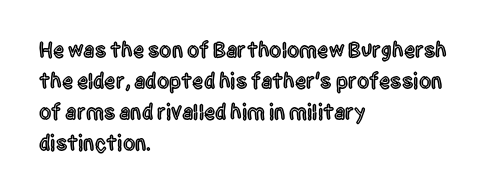
No italicization has been applied; the sample stays upright. The text block is weighted toward the left margin, trailing off unevenly rightward. Each row of text sits above clean, open space. Leading matches the norm, producing a regular column. Nobody touched the tracking dial on this one.
